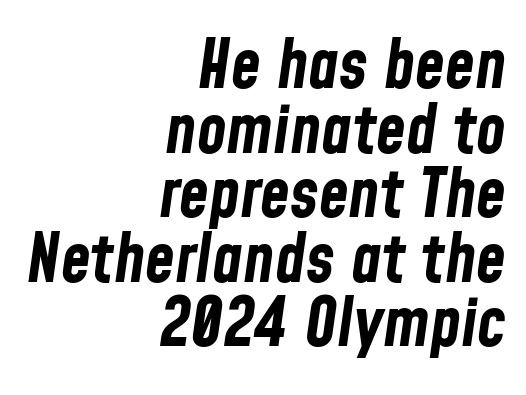
The image shows 68 px bold, condensed type, italic (leaning right); set right-aligned, tight line spacing (0.95x), normal letter spacing, not underlined; low stroke contrast and a medium x-height.
